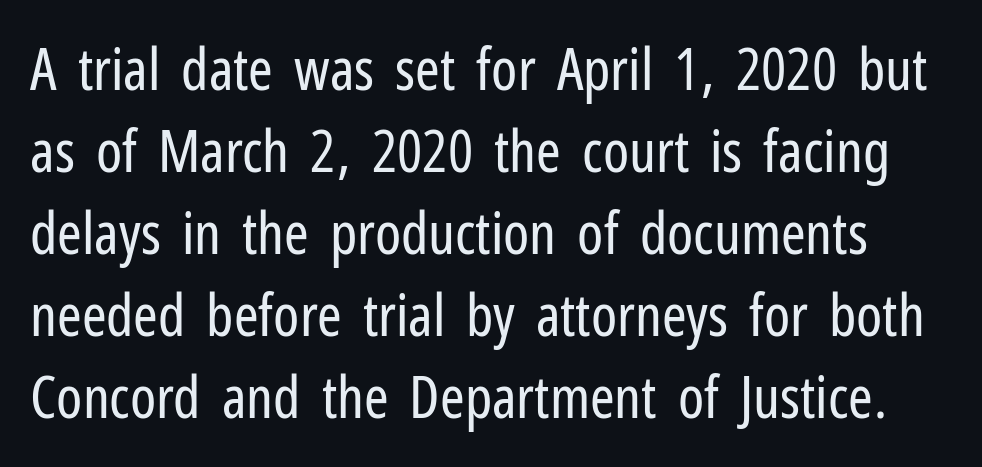
This rendering features lettering with no underline. Each new line begins a customary step beneath the previous one. The face used here is rendered with its standard letterfit. The passage shown is typed in a proportional face where columns would drift. The glyphs in this specimen are sans serif.
